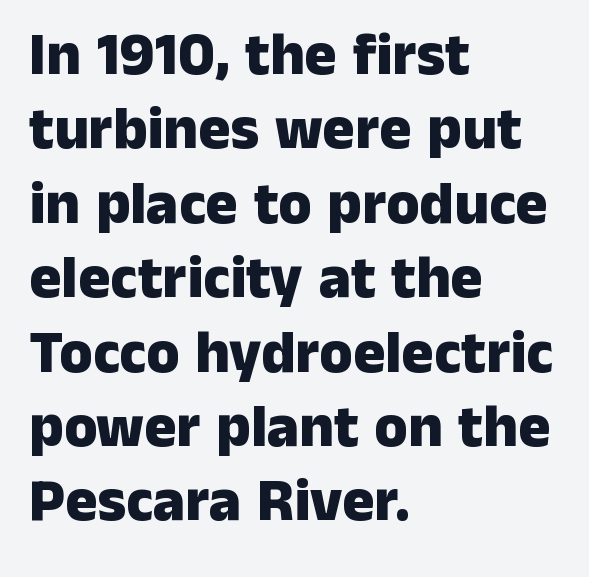
The image shows 60 px heavy sans-serif type, upright; set left-aligned, line spacing 1.24x, normal letter spacing, not underlined; low stroke contrast and a medium x-height.
